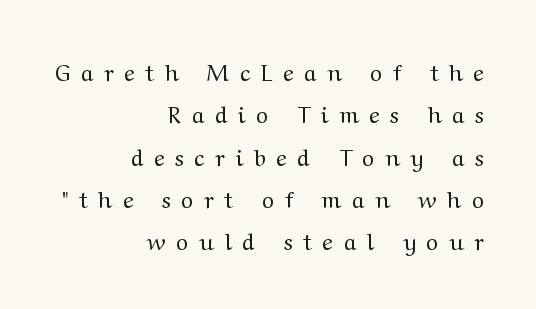
The image shows 23 px text type, upright; set right-aligned, line spacing 1.84x, unusually wide letter spacing (+0.46 em), not underlined.
